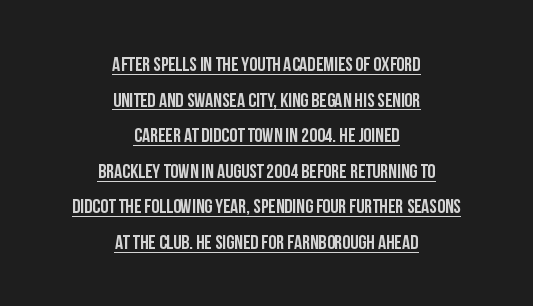
Is the block centered? Yes — each line is placed symmetrically about the middle. Notice how a bar underscores the lettering throughout. Spacing between characters is what you'd get straight out of the box. Ordinary non-slanted type is in use.
